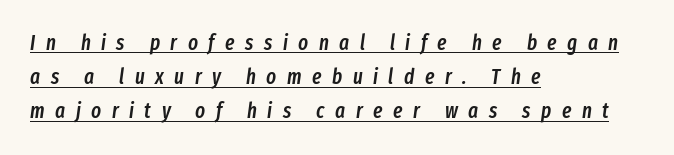
Which margin do the lines hug? The left one — the right edge is uneven. This sample keeps an unexceptional amount of space between lines. You could only call the tracking loose — the letters float apart. The letters are semibold — heavier than regular but short of a full bold. Italic: yes, the glyphs are oblique. The specimen includes a rule beneath the text block's lines.
